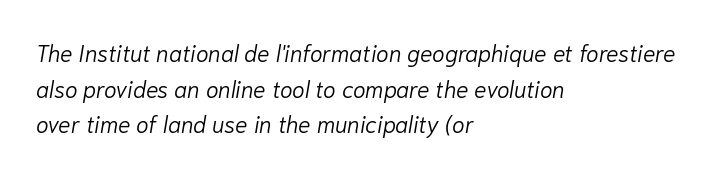
Q: Is the text bold? A: No.
Q: Is the text italic (slanted)? A: Yes, it leans right by about 10 degrees.
Q: Is the text underlined? A: No.
Q: How is the paragraph aligned? A: Left-aligned.
Q: Is the spacing between letters normal or unusually wide? A: Normal.
Q: Is the spacing between lines tight, normal or loose? A: Normal.
